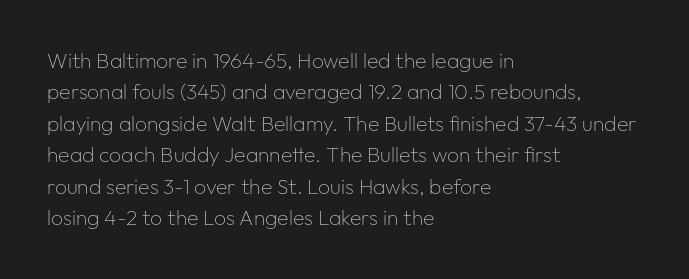
The image shows 21 px text type, upright; set left-aligned, normal line spacing (1.5x), normal letter spacing, not underlined.
